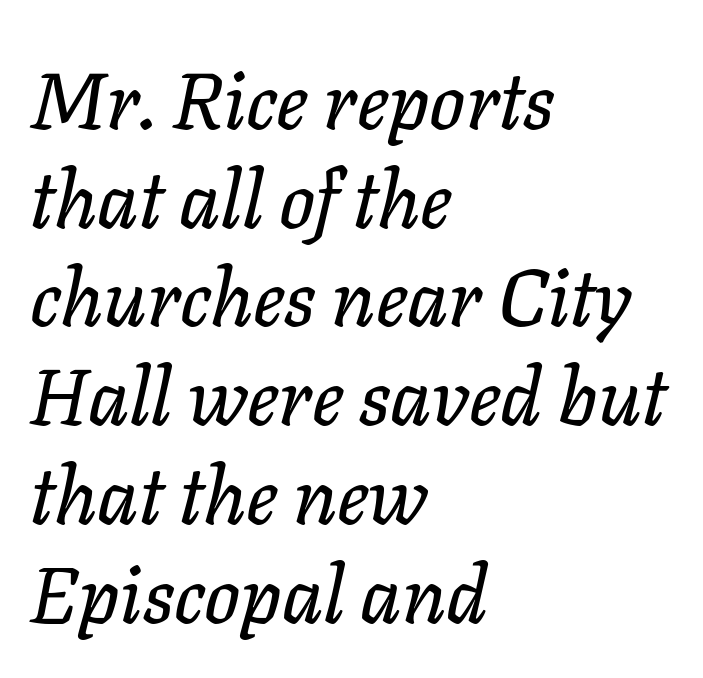
Q: Is the text italic (slanted)? A: Yes, it leans right by about 11 degrees.
Q: Is the text underlined? A: No.
Q: How is the paragraph aligned? A: Left-aligned.
Q: Is the spacing between letters normal or unusually wide? A: Normal.
Q: Is the spacing between lines tight, normal or loose? A: Normal.
Q: Width (condensed, normal, or wide)? A: Normal.
Q: Stroke contrast? A: Low.
Q: x-height? A: Medium.
Q: Monospaced? A: No.
